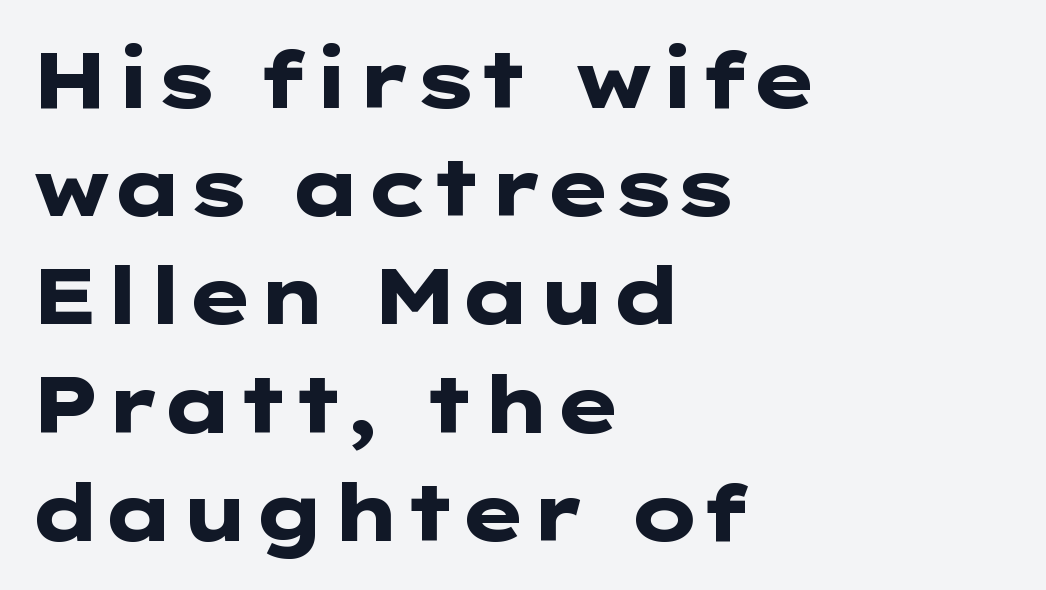
The image shows 79 px heavy, wide sans-serif type, upright; set left-aligned, normal line spacing (1.37x), normal letter spacing, not underlined; low stroke contrast and a medium x-height.
